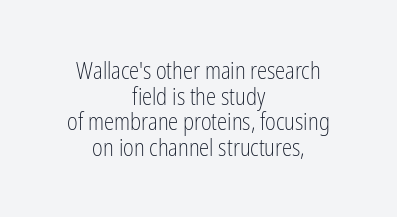
Q: Is the text bold? A: No.
Q: Is the text italic (slanted)? A: No, it is upright.
Q: Is the text underlined? A: No.
Q: How is the paragraph aligned? A: Centered.
Q: Is the spacing between letters normal or unusually wide? A: Normal.
Q: Is the spacing between lines tight, normal or loose? A: Tight.
